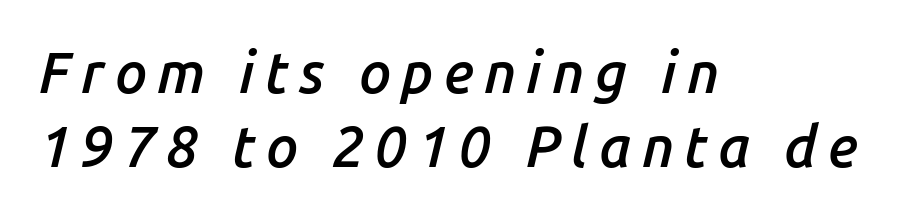
{"italic": "yes", "lean": "right", "slant_degrees": 14, "bold": "semi", "weight": "semibold", "width": "normal", "stroke_contrast": "low", "x_height": "medium", "monospaced": "no", "underline": "no", "align": "left", "line_spacing": "normal", "line_spacing_ratio": 1.29, "glyph_px": 57}
